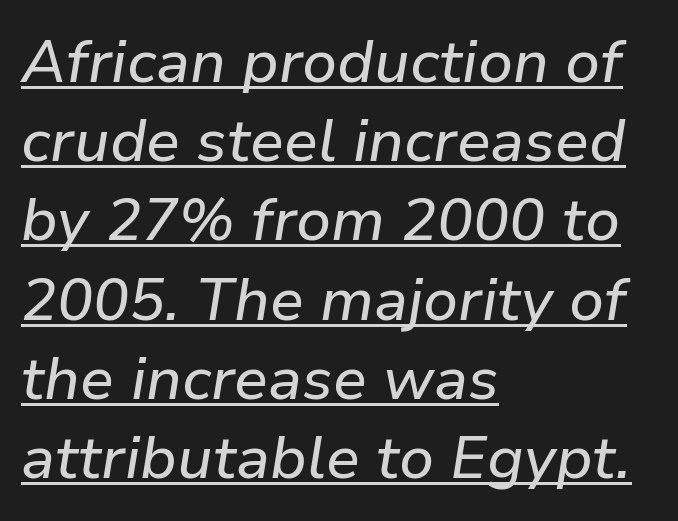
The image shows 60 px text type, italic (leaning right); set left-aligned, normal line spacing (1.32x), normal letter spacing, underlined; low stroke contrast and a medium x-height.
